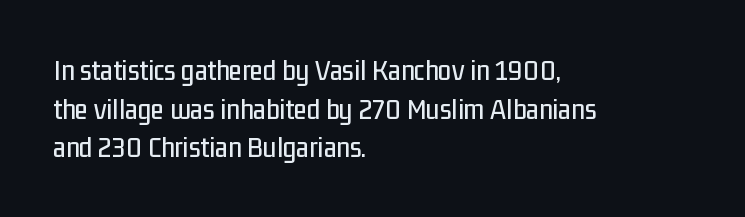
{"serif": "no", "italic": "no", "width": "condensed", "stroke_contrast": "low", "x_height": "medium", "monospaced": "no", "underline": "no", "align": "left", "line_spacing": "normal", "line_spacing_ratio": 1.29, "letter_spacing": "normal", "letter_spacing_em": 0.0, "glyph_px": 30}
